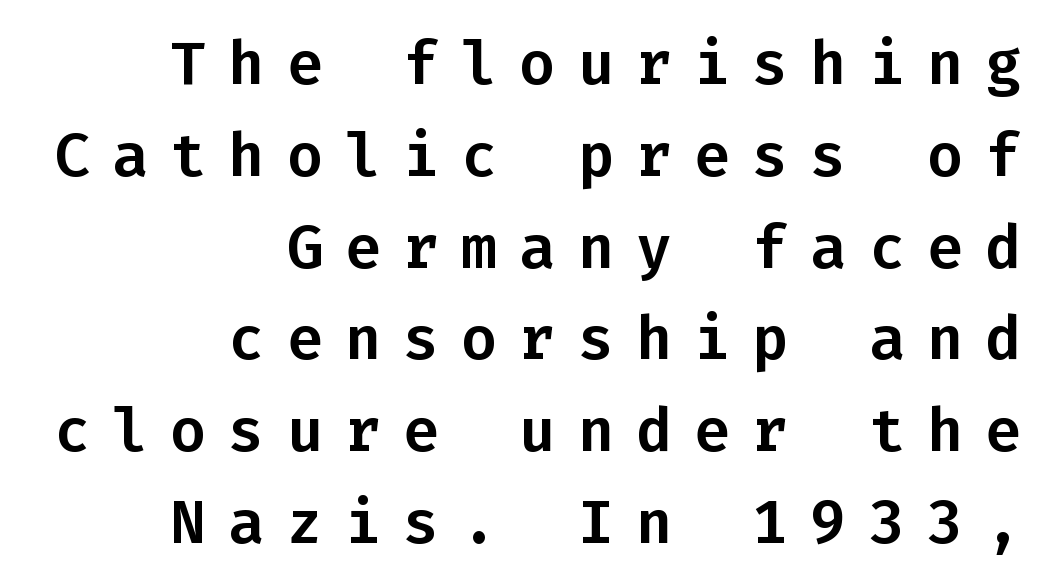
The passage shown is typed in a monospace face where columns stay perfectly aligned. Check where the strokes stop: nothing finishes them off — pure sans. Honestly, the letter spacing is so wide it's the main thing you notice. Reading down the column, the eye jumps a familiar distance to each next line. Clear beneath every line of the passage. The lettering stays uniformly vertical, giving the passage a roman look.
